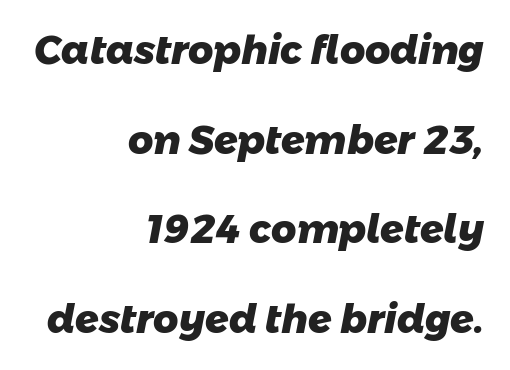
Q: Is the text bold? A: Yes.
Q: Is the typeface a serif or a sans-serif typeface? A: Sans-serif.
Q: Is the text underlined? A: No.
Q: How is the paragraph aligned? A: Right-aligned.
Q: Is the spacing between letters normal or unusually wide? A: Normal.
Q: Is the spacing between lines tight, normal or loose? A: Loose.
Q: Width (condensed, normal, or wide)? A: Normal.
Q: Stroke contrast? A: Low.
Q: x-height? A: Medium.
Q: Monospaced? A: No.
